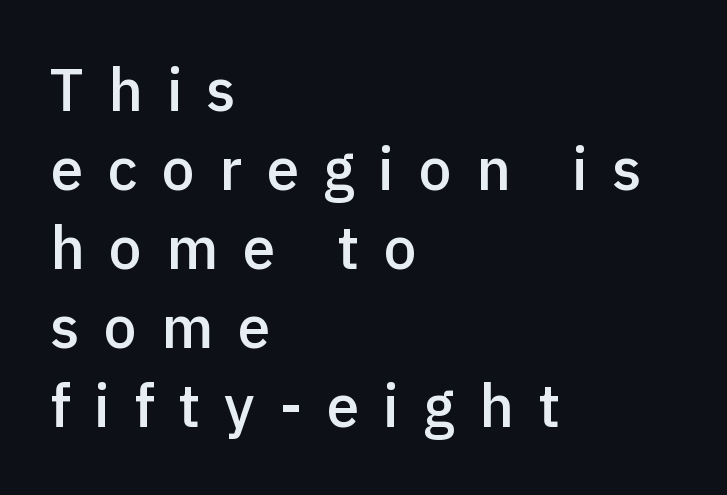
The image shows 59 px semibold sans-serif type, upright; set left-aligned, normal line spacing (1.34x), unusually wide letter spacing (+0.41 em), not underlined; a medium x-height.
